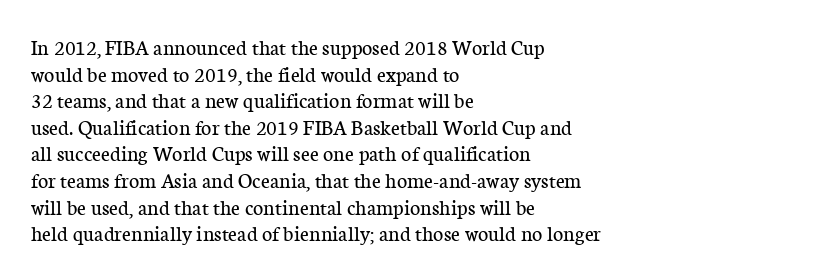
Q: Is the text bold? A: No.
Q: Is the text italic (slanted)? A: No, it is upright.
Q: Is the text underlined? A: No.
Q: How is the paragraph aligned? A: Left-aligned.
Q: Is the spacing between letters normal or unusually wide? A: Normal.
